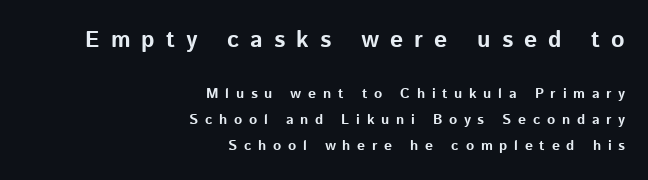
{"italic": "no", "bold": "yes", "underline": "no", "align": "right", "line_spacing_ratio": 1.83, "letter_spacing": "wide", "letter_spacing_em": 0.48, "larger_block": "first", "size_ratio": 1.64, "glyph_px": 23}
